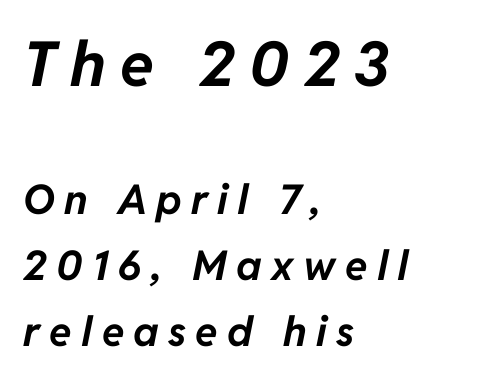
Q: Is the text bold? A: Yes.
Q: Is the text italic (slanted)? A: Yes, it leans right by about 11 degrees.
Q: Is the text underlined? A: No.
Q: How is the paragraph aligned? A: Left-aligned.
Q: Is the spacing between letters normal or unusually wide? A: Unusually wide.
Q: Is the spacing between lines tight, normal or loose? A: Normal.
Q: Which block of text is set in a larger size, the first (top) or the second (bottom)? A: The first (top) one.
Q: Width (condensed, normal, or wide)? A: Normal.
Q: Stroke contrast? A: Low.
Q: x-height? A: Medium.
Q: Monospaced? A: No.
